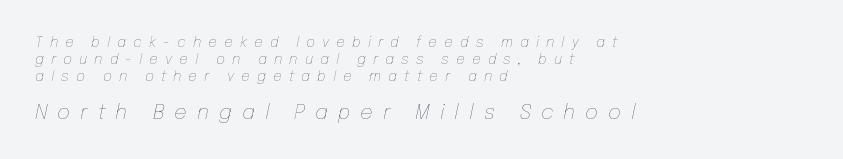
The image shows 20 px text type, italic (leaning right); set left-aligned, line spacing 1.23x, unusually wide letter spacing (+0.5 em), not underlined; the second (bottom) block is 1.43x larger.
